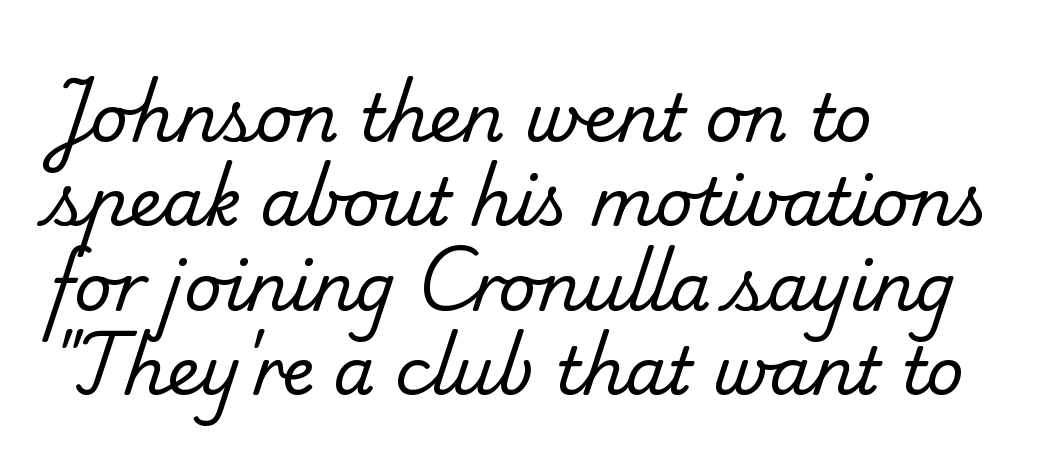
{"serif": "yes", "bold": "no", "weight": "regular", "width": "normal", "stroke_contrast": "low", "x_height": "small", "monospaced": "no", "underline": "no", "align": "left", "line_spacing": "normal", "line_spacing_ratio": 1.28, "letter_spacing": "normal", "letter_spacing_em": 0.0, "glyph_px": 66}
